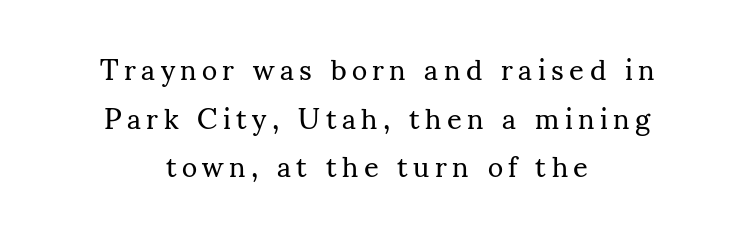
The image shows 29 px regular-weight serif type, upright; set centered, normal line spacing (1.68x), not underlined; medium stroke contrast and a small x-height.
